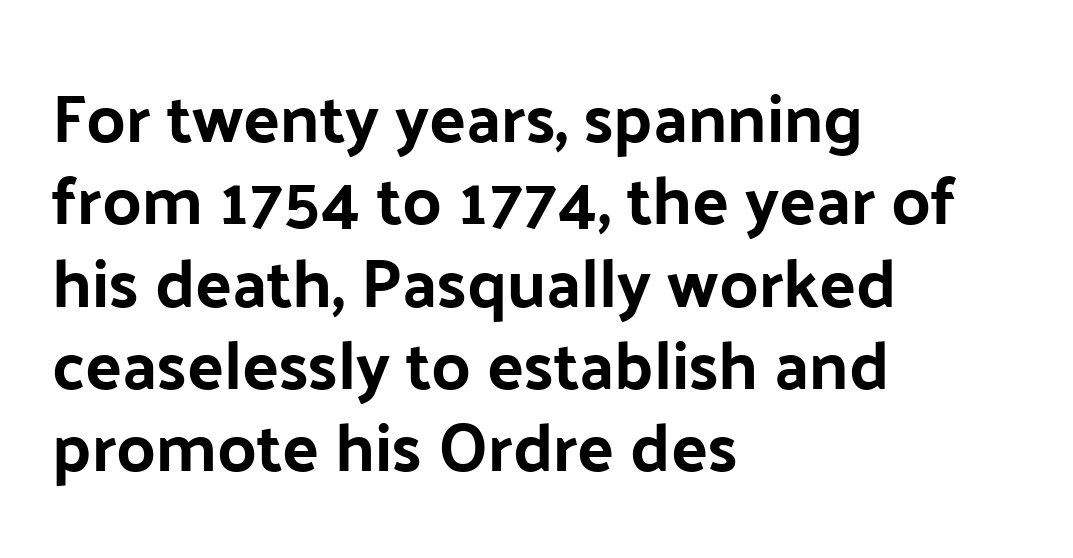
Q: Is the text italic (slanted)? A: No, it is upright.
Q: Is the typeface a serif or a sans-serif typeface? A: Sans-serif.
Q: Is the text underlined? A: No.
Q: How is the paragraph aligned? A: Left-aligned.
Q: Is the spacing between letters normal or unusually wide? A: Normal.
Q: Width (condensed, normal, or wide)? A: Normal.
Q: Stroke contrast? A: Low.
Q: x-height? A: Medium.
Q: Monospaced? A: No.
